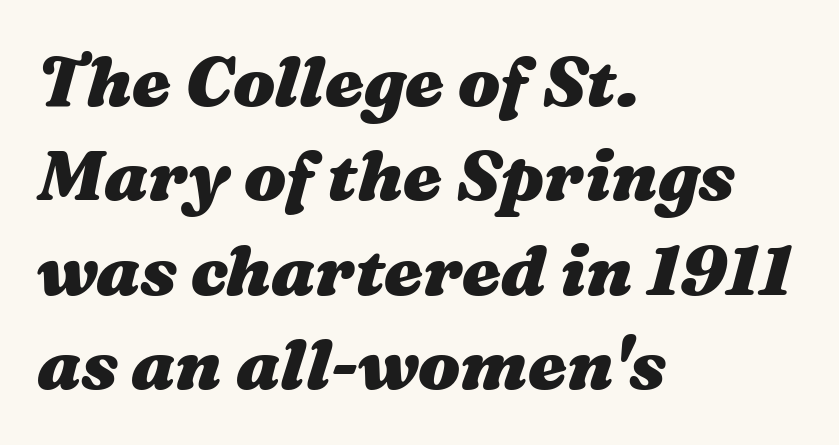
Q: Is the text bold? A: Yes.
Q: Is the text italic (slanted)? A: Yes, it leans right by about 16 degrees.
Q: Is the text underlined? A: No.
Q: How is the paragraph aligned? A: Left-aligned.
Q: Is the spacing between letters normal or unusually wide? A: Normal.
Q: Is the spacing between lines tight, normal or loose? A: Normal.
Q: Width (condensed, normal, or wide)? A: Wide.
Q: Stroke contrast? A: Medium.
Q: x-height? A: Medium.
Q: Monospaced? A: No.
